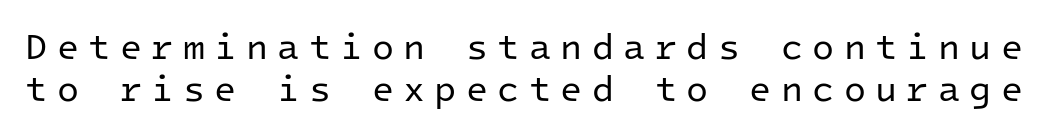
The image shows 36 px regular-weight sans-serif type, upright, monospaced; set line spacing 1.16x, unusually wide letter spacing (+0.26 em), not underlined; low stroke contrast and a medium x-height.
